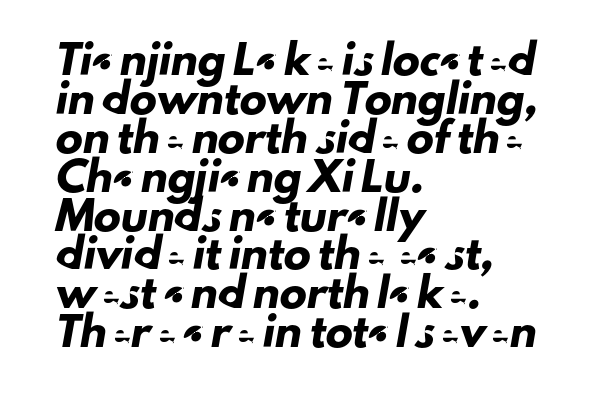
Q: Is the text underlined? A: No.
Q: How is the paragraph aligned? A: Left-aligned.
Q: Is the spacing between letters normal or unusually wide? A: Normal.
Q: Is the spacing between lines tight, normal or loose? A: Normal.
